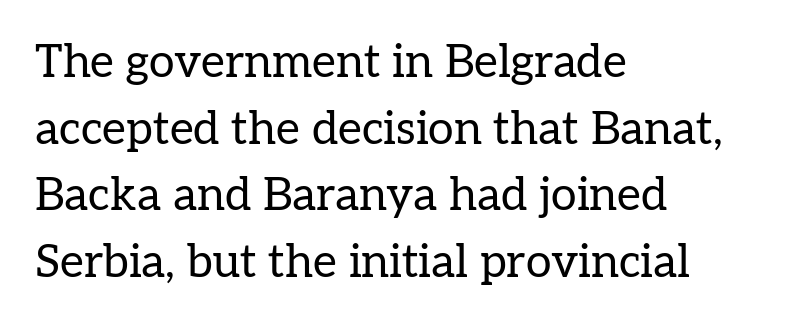
The image shows 46 px regular-weight serif type, upright; set left-aligned, normal line spacing (1.45x), normal letter spacing, not underlined; low stroke contrast and a medium x-height.
